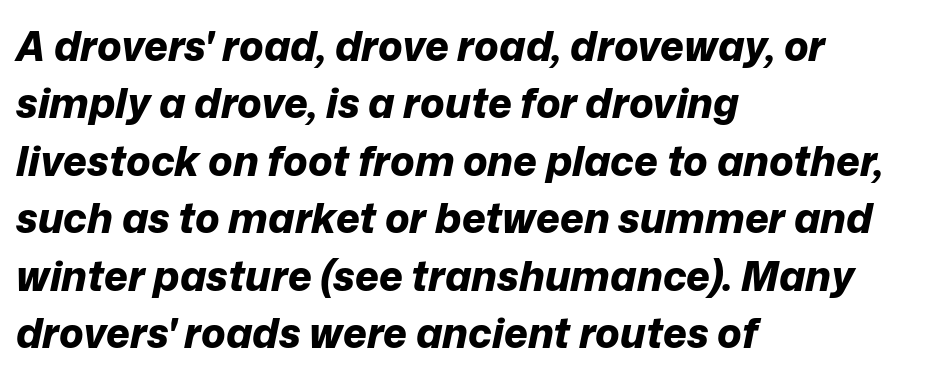
Q: Is the text bold? A: Yes.
Q: Is the text italic (slanted)? A: Yes, it leans right by about 12 degrees.
Q: Is the text underlined? A: No.
Q: How is the paragraph aligned? A: Left-aligned.
Q: Is the spacing between letters normal or unusually wide? A: Normal.
Q: Is the spacing between lines tight, normal or loose? A: Normal.
Q: Width (condensed, normal, or wide)? A: Normal.
Q: Stroke contrast? A: Low.
Q: x-height? A: Medium.
Q: Monospaced? A: No.
